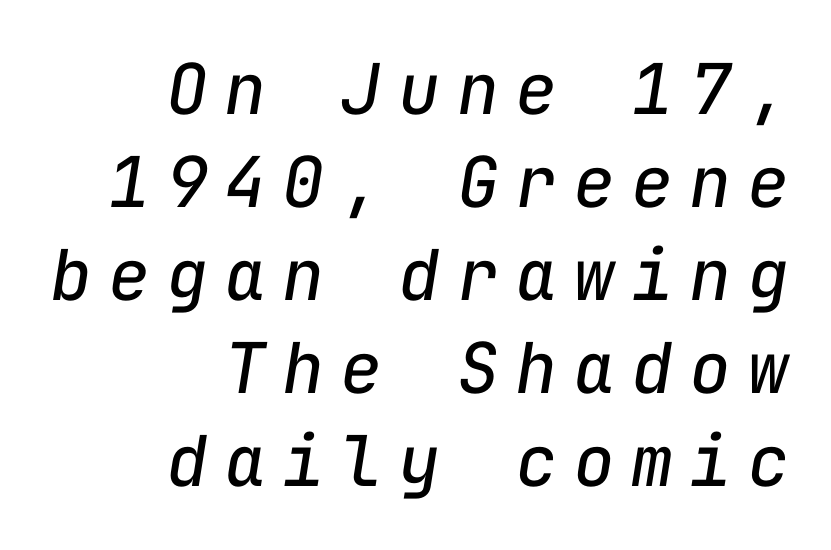
Stem width sits at or under what a default text font uses. The letters are slanted; this is an italic face. Every character here occupies the same horizontal width, giving the sample a typewriter-like rhythm. Horizontally, the lines are justified to the trailing edge only. The area under the type is left untouched.
